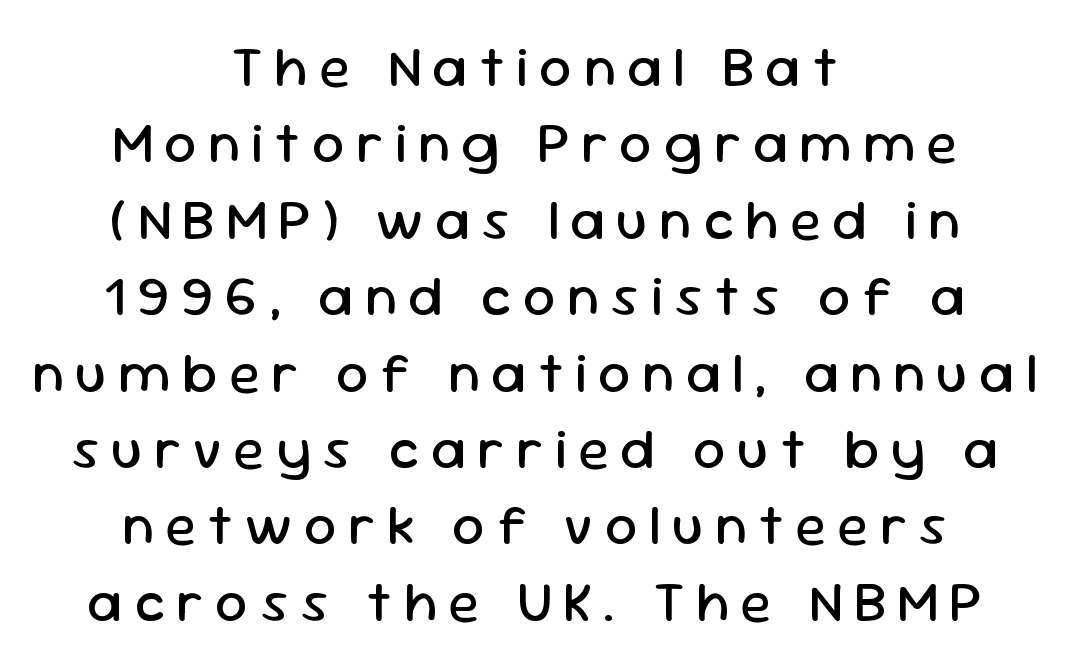
Q: Is the text bold? A: No.
Q: Is the text italic (slanted)? A: No, it is upright.
Q: Is the typeface a serif or a sans-serif typeface? A: Sans-serif.
Q: Is the text underlined? A: No.
Q: How is the paragraph aligned? A: Centered.
Q: Is the spacing between letters normal or unusually wide? A: Unusually wide.
Q: Is the spacing between lines tight, normal or loose? A: Normal.
Q: Width (condensed, normal, or wide)? A: Normal.
Q: Stroke contrast? A: Low.
Q: x-height? A: Medium.
Q: Monospaced? A: No.
